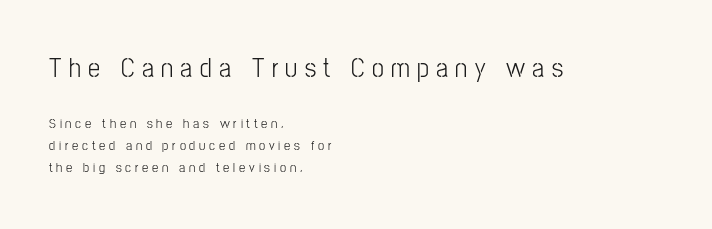
This sample keeps an unexceptional amount of space between lines. The letters are spread apart with noticeably loose tracking. Designer's note — italics off, roman on. Of the two passages, the one on top uses the larger point size. Descender tails drop into unmarked territory.
